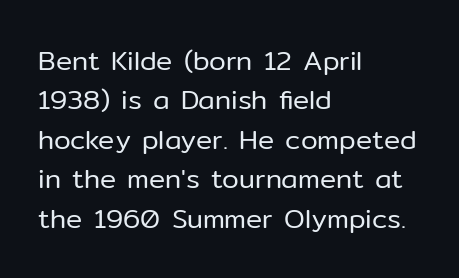
Q: Is the text bold? A: No.
Q: Is the text italic (slanted)? A: No, it is upright.
Q: Is the text underlined? A: No.
Q: How is the paragraph aligned? A: Left-aligned.
Q: Is the spacing between letters normal or unusually wide? A: Normal.
Q: Is the spacing between lines tight, normal or loose? A: Normal.
